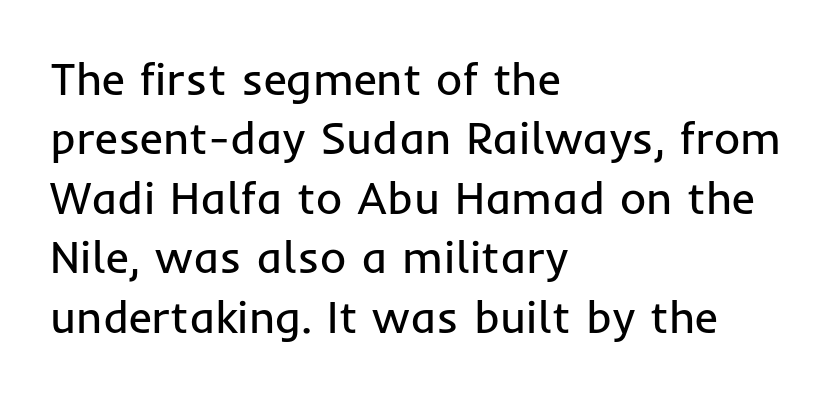
The image shows 45 px regular-weight sans-serif type, upright; set left-aligned, normal line spacing (1.32x), normal letter spacing, not underlined; low stroke contrast and a medium x-height.
